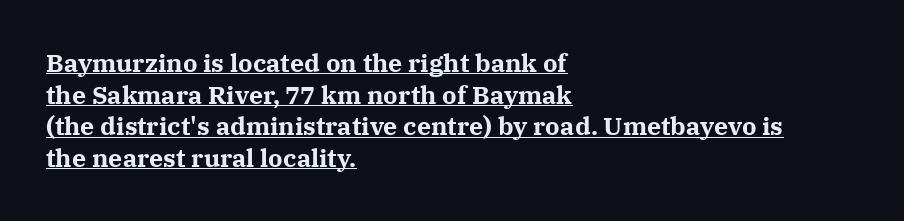
{"italic": "no", "bold": "yes", "underline": "yes", "align": "left", "line_spacing": "normal", "line_spacing_ratio": 1.27, "letter_spacing": "normal", "letter_spacing_em": 0.0, "glyph_px": 25}
